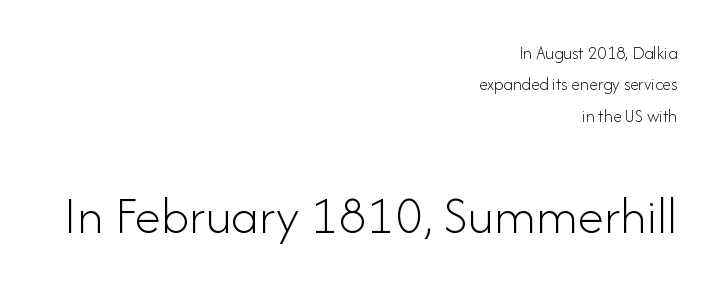
The image shows 54 px light sans-serif type, upright; set right-aligned, line spacing 1.75x, normal letter spacing, not underlined; the second (bottom) block is 3.0x larger; low stroke contrast and a small x-height.
